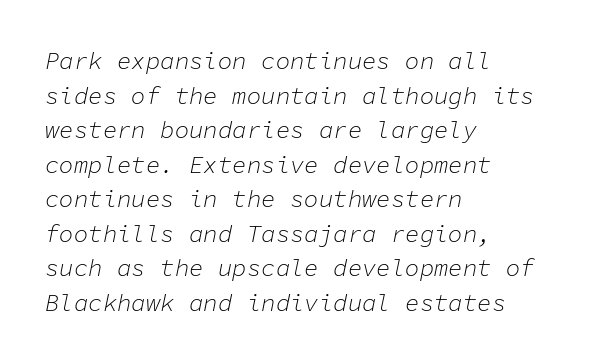
{"italic": "yes", "lean": "right", "slant_degrees": 11, "bold": "no", "underline": "no", "align": "left", "line_spacing": "normal", "line_spacing_ratio": 1.44, "letter_spacing": "normal", "letter_spacing_em": 0.0, "glyph_px": 24}
